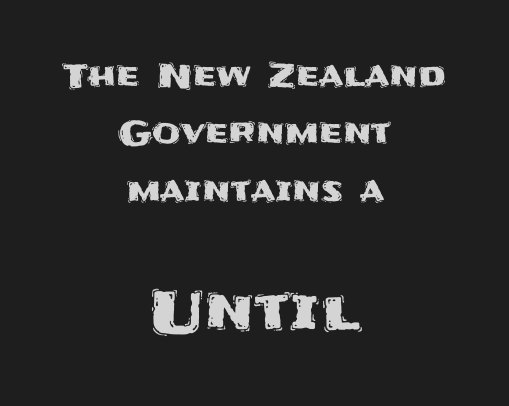
{"serif": "no", "italic": "no", "width": "normal", "stroke_contrast": "medium", "x_height": "large", "monospaced": "no", "underline": "no", "align": "center", "line_spacing_ratio": 1.74, "letter_spacing": "normal", "letter_spacing_em": 0.0, "larger_block": "second", "size_ratio": 1.76, "glyph_px": 58}
